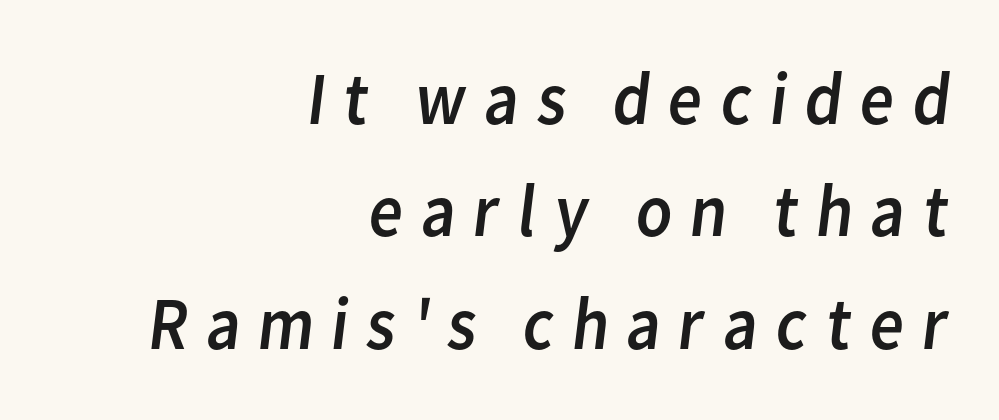
The image shows 75 px regular-weight sans-serif type; set right-aligned, normal line spacing (1.5x), unusually wide letter spacing (+0.2 em), not underlined; low stroke contrast and a medium x-height.
